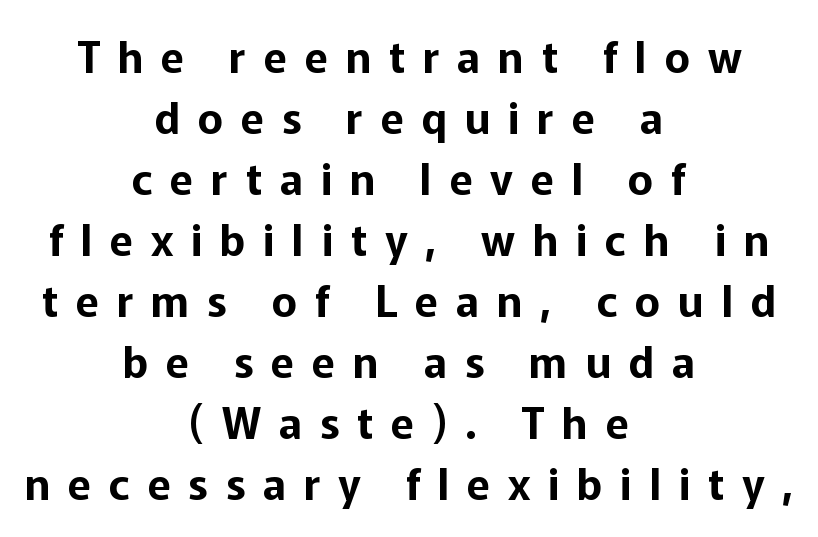
{"serif": "no", "italic": "no", "width": "normal", "stroke_contrast": "low", "x_height": "medium", "monospaced": "no", "underline": "no", "align": "center", "line_spacing": "normal", "line_spacing_ratio": 1.42, "letter_spacing": "wide", "letter_spacing_em": 0.41, "glyph_px": 43}
